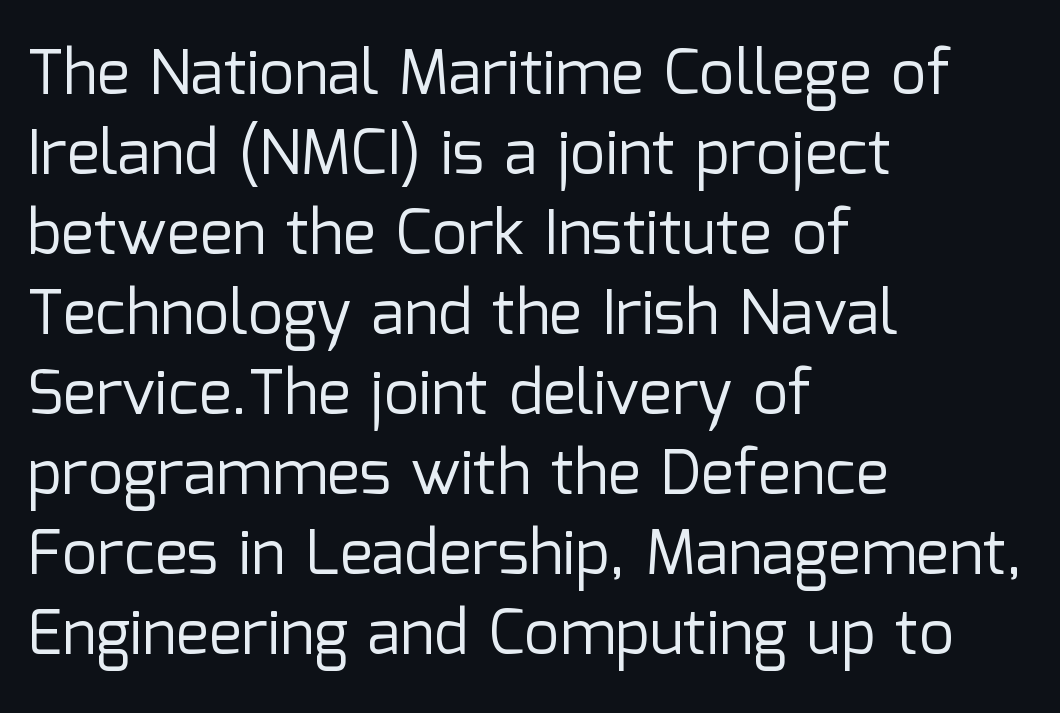
Q: Is the text bold? A: No.
Q: Is the text italic (slanted)? A: No, it is upright.
Q: Is the typeface a serif or a sans-serif typeface? A: Sans-serif.
Q: Is the text underlined? A: No.
Q: How is the paragraph aligned? A: Left-aligned.
Q: Is the spacing between letters normal or unusually wide? A: Normal.
Q: Is the spacing between lines tight, normal or loose? A: Normal.
Q: Width (condensed, normal, or wide)? A: Normal.
Q: Stroke contrast? A: Low.
Q: x-height? A: Medium.
Q: Monospaced? A: No.
